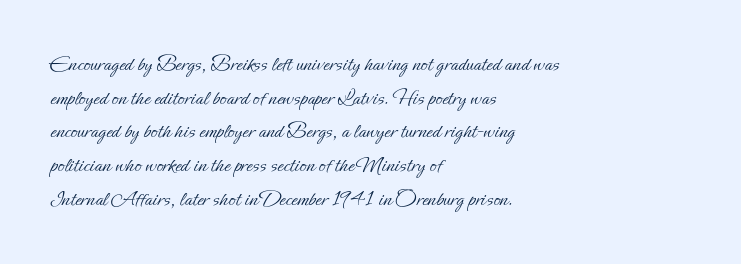
The image shows 22 px text type; set left-aligned, normal line spacing (1.53x), normal letter spacing, not underlined.
